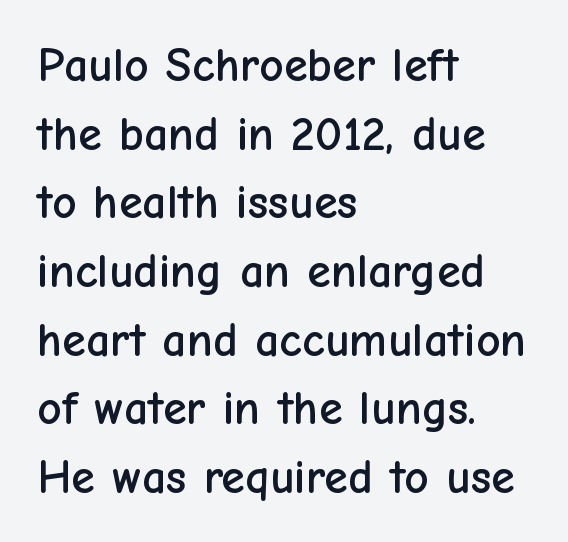
{"serif": "no", "italic": "no", "width": "normal", "stroke_contrast": "low", "x_height": "medium", "monospaced": "no", "underline": "no", "align": "left", "line_spacing": "normal", "line_spacing_ratio": 1.43, "letter_spacing": "normal", "letter_spacing_em": 0.0, "glyph_px": 48}
